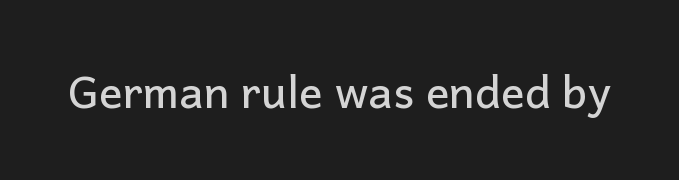
{"serif": "no", "italic": "no", "width": "normal", "stroke_contrast": "low", "x_height": "medium", "monospaced": "no", "underline": "no", "letter_spacing": "normal", "letter_spacing_em": 0.0, "glyph_px": 44}
